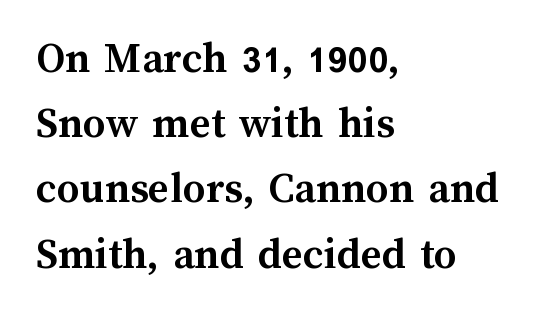
Clear beneath every line of the passage. Posture: straight, roman, zero tilt. Summary of vertical rhythm: regular, with standard interline spacing. The gaps between neighbouring characters are ordinary and unremarkable. The letters advance in unequal steps, a hallmark of proportional type. Set as a true bold cut, around the 700 mark.
